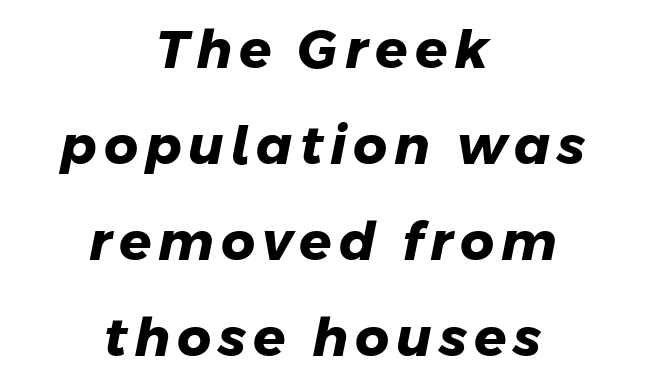
The image shows 53 px heavy sans-serif type; set centered, line spacing 1.81x, not underlined; low stroke contrast and a medium x-height.
